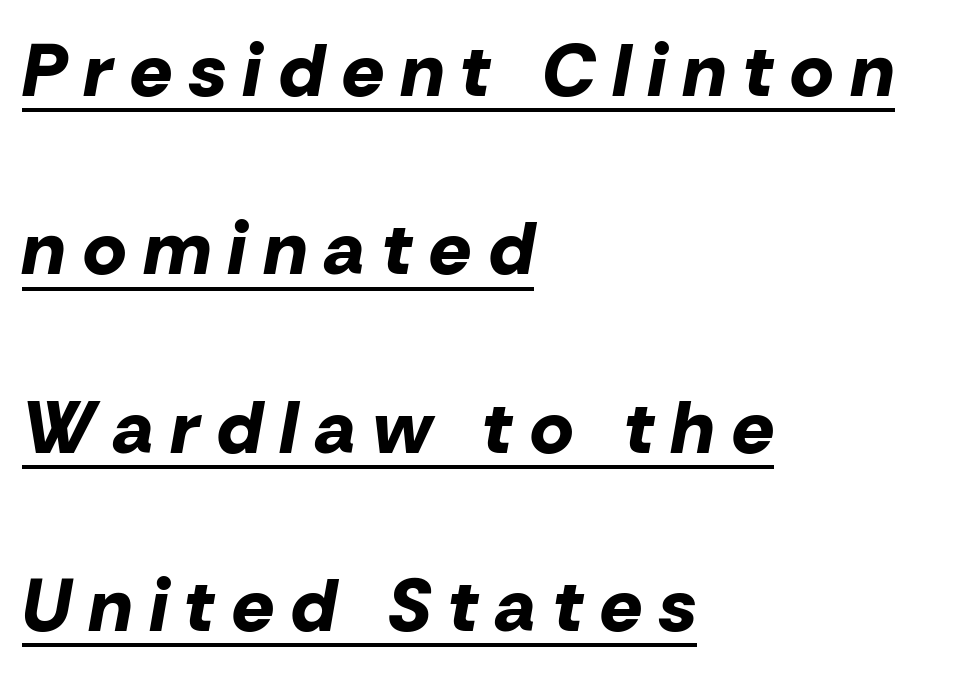
Summary of weight: heavy, a full bold. Check the space under the baseline: a stroke is drawn there. The letters are spread apart with noticeably loose tracking. The face used here has a pronounced slope to its letters. Looks like regular typesetting: each glyph gets only the width it needs.
